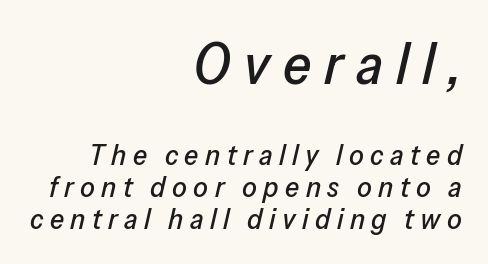
Q: Is the text italic (slanted)? A: Yes, it leans right by about 13 degrees.
Q: Is the text underlined? A: No.
Q: How is the paragraph aligned? A: Right-aligned.
Q: Is the spacing between letters normal or unusually wide? A: Unusually wide.
Q: Is the spacing between lines tight, normal or loose? A: Tight.
Q: Which block of text is set in a larger size, the first (top) or the second (bottom)? A: The first (top) one.
Q: Width (condensed, normal, or wide)? A: Normal.
Q: Stroke contrast? A: Low.
Q: x-height? A: Medium.
Q: Monospaced? A: No.
